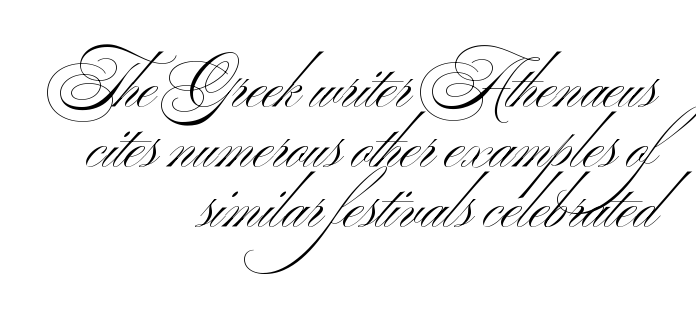
{"serif": "no", "bold": "no", "weight": "light", "width": "wide", "stroke_contrast": "medium", "x_height": "small", "monospaced": "no", "underline": "no", "align": "right", "line_spacing": "tight", "line_spacing_ratio": 0.98, "letter_spacing": "normal", "letter_spacing_em": 0.0, "glyph_px": 61}
